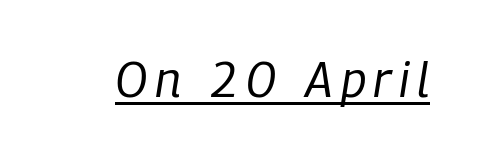
No chunkiness to these letters — they're not bold. Slant detected: the letters are inclined. You could not count columns in this text — the font is proportionally spaced. The face used here appears with an underline applied.
